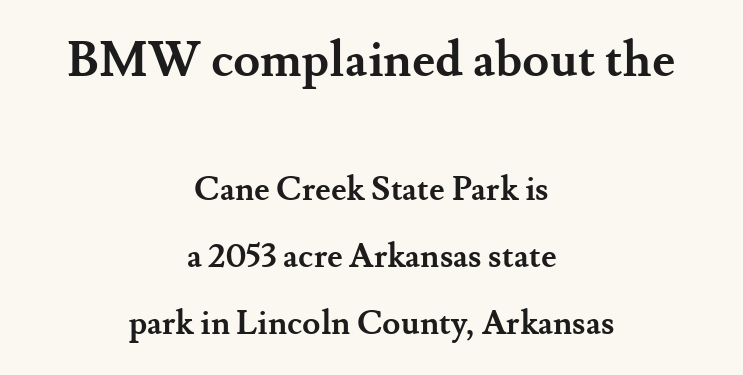
You can tell from the footed stems that serif type was used. These lines stack symmetrically, like a column narrowing and widening about its center. Students, note that the glyphs here touch the page at normal intervals. Here the first block reads like a headline and the second like body copy.
